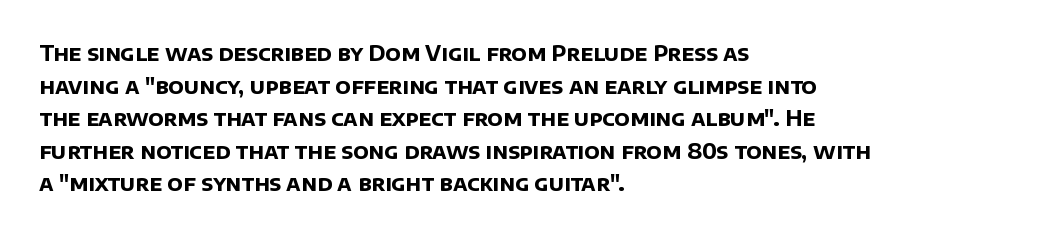
{"bold": "yes", "underline": "no", "align": "left", "line_spacing": "normal", "line_spacing_ratio": 1.55, "letter_spacing": "normal", "letter_spacing_em": 0.0, "glyph_px": 21}
